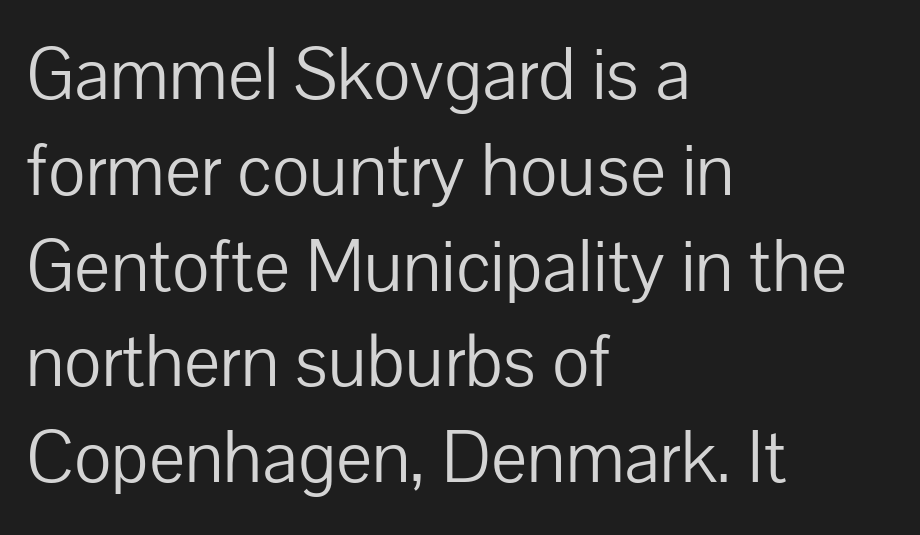
{"serif": "no", "italic": "no", "bold": "no", "weight": "light", "width": "normal", "stroke_contrast": "low", "x_height": "medium", "monospaced": "no", "underline": "no", "align": "left", "line_spacing": "normal", "line_spacing_ratio": 1.26, "letter_spacing": "normal", "letter_spacing_em": 0.0, "glyph_px": 76}
